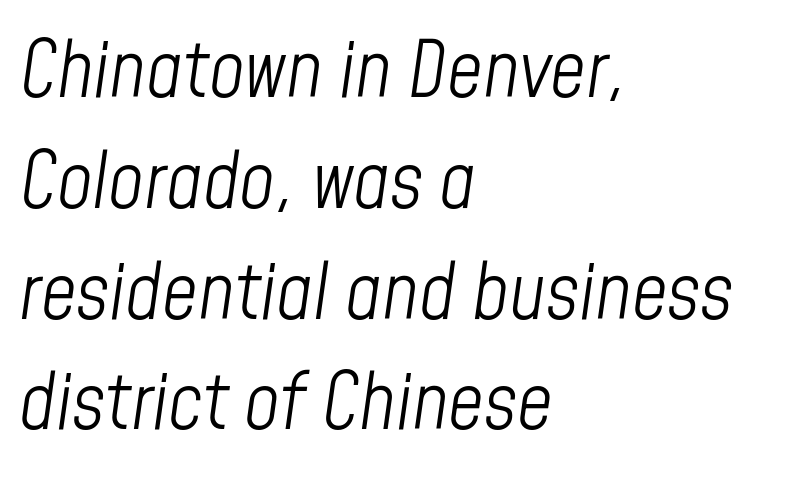
Q: Is the text bold? A: No.
Q: Is the text italic (slanted)? A: Yes, it leans right by about 8 degrees.
Q: Is the text underlined? A: No.
Q: How is the paragraph aligned? A: Left-aligned.
Q: Is the spacing between letters normal or unusually wide? A: Normal.
Q: Is the spacing between lines tight, normal or loose? A: Normal.
Q: Width (condensed, normal, or wide)? A: Condensed.
Q: Stroke contrast? A: Low.
Q: x-height? A: Medium.
Q: Monospaced? A: No.
